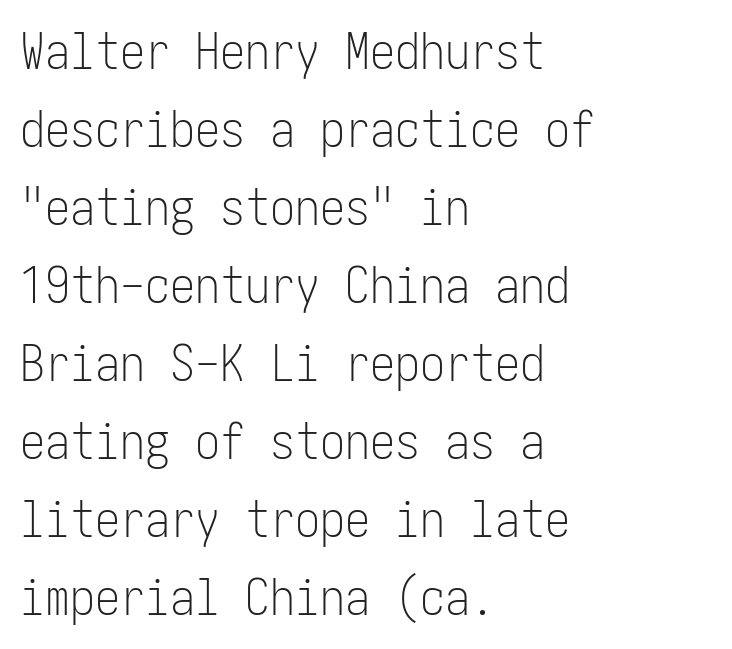
The image shows 50 px light, condensed sans-serif type, upright; set left-aligned, normal line spacing (1.56x), normal letter spacing, not underlined; low stroke contrast and a medium x-height.
